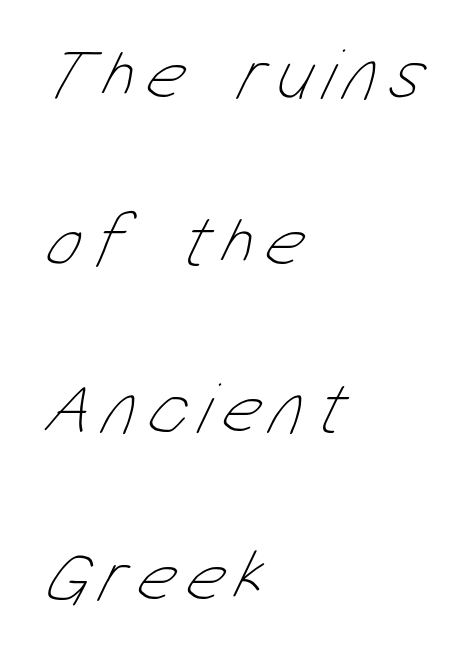
{"bold": "no", "weight": "thin", "width": "condensed", "stroke_contrast": "low", "x_height": "medium", "monospaced": "no", "underline": "no", "align": "left", "line_spacing": "loose", "line_spacing_ratio": 2.26, "glyph_px": 74}
